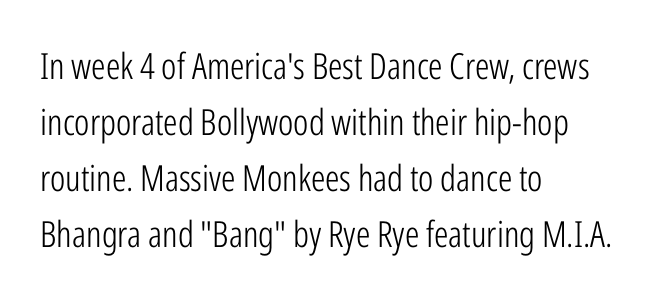
Q: Is the text bold? A: No.
Q: Is the text italic (slanted)? A: No, it is upright.
Q: Is the typeface a serif or a sans-serif typeface? A: Sans-serif.
Q: Is the text underlined? A: No.
Q: How is the paragraph aligned? A: Left-aligned.
Q: Is the spacing between letters normal or unusually wide? A: Normal.
Q: Is the spacing between lines tight, normal or loose? A: Normal.
Q: Width (condensed, normal, or wide)? A: Condensed.
Q: Stroke contrast? A: Low.
Q: x-height? A: Medium.
Q: Monospaced? A: No.
